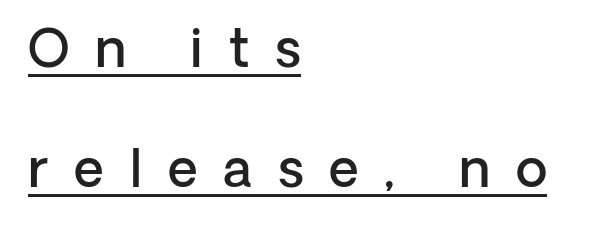
{"serif": "no", "italic": "no", "bold": "semi", "weight": "semibold", "width": "normal", "stroke_contrast": "low", "x_height": "medium", "monospaced": "no", "underline": "yes", "align": "left", "line_spacing": "loose", "line_spacing_ratio": 2.31, "letter_spacing": "wide", "letter_spacing_em": 0.49, "glyph_px": 52}
